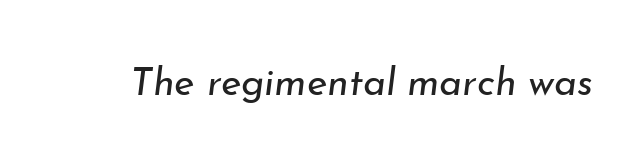
The image shows 39 px regular-weight type, italic (leaning right); set normal letter spacing, not underlined; low stroke contrast and a small x-height.
